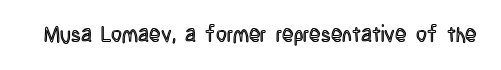
Every character sits straight up, as roman type does. The string is rendered with underlining switched off. Students, note that the glyphs here touch the page at normal intervals.
